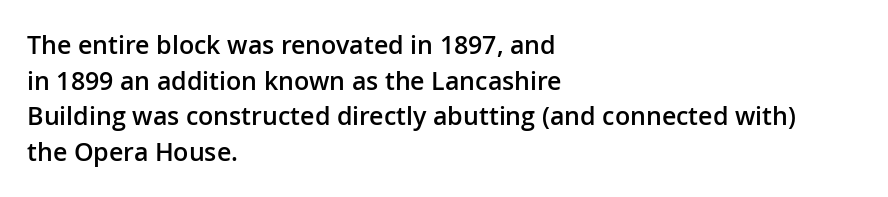
The image shows 25 px text type, upright; set left-aligned, normal line spacing (1.43x), normal letter spacing, not underlined.
